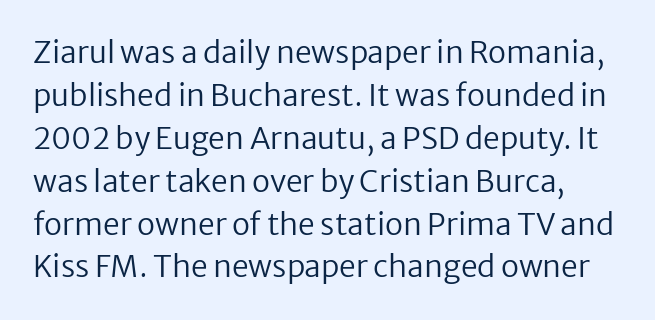
Just letters on the line, the space beneath them empty. You can tell it's not italic because the verticals are truly vertical. Is there much room between lines? A standard amount, neither cramped nor airy. The horizontal fit of the characters is conventional and even. The characters display no serif detailing; their extremities are plain. Think of a printed novel: that variable character pitch is what you see here.
